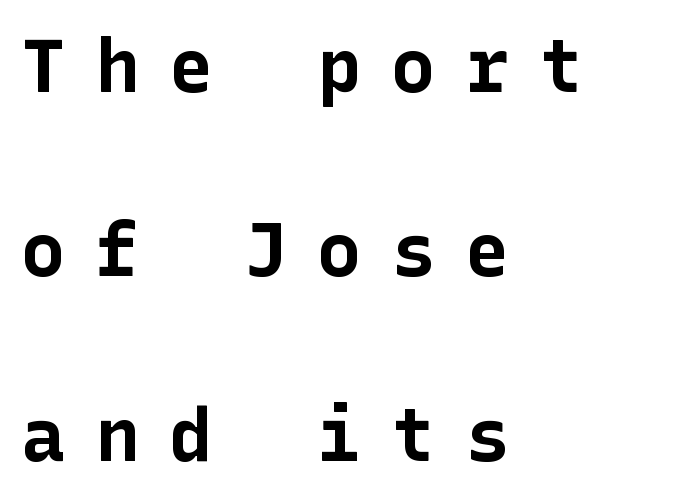
Look at the bottom of the vertical strokes: they stop flat, with no serifs. Display-style spreading of the glyphs; the letterfit is very open. Vertical strokes here are truly vertical. The setting favours the left margin, as ordinary paragraphs usually do.
